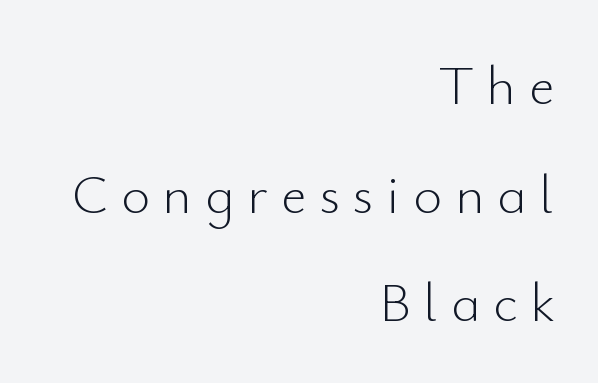
The lettering holds an erect, upright posture throughout. The font family rendered here belongs to the sans-serif group. Check the space under the baseline: it is left empty. Is the letter spacing exaggerated? Yes — the characters are pushed far apart. No extra ink here — the face is not bold.
